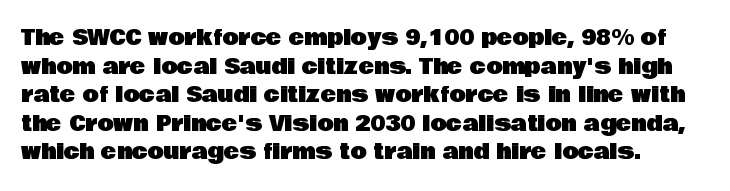
The axis of the letterforms is exactly vertical. Just letters on the line, the space beneath them empty. These lines sit exactly where default settings would place them. Students, note that the glyphs here touch the page at normal intervals.
